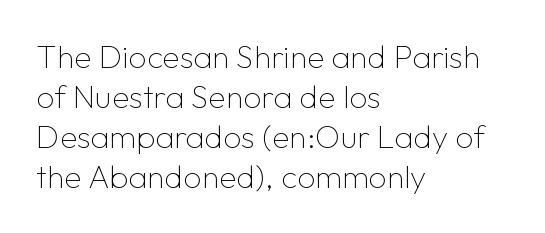
The image shows 32 px thin sans-serif type, upright; set left-aligned, normal line spacing (1.25x), normal letter spacing, not underlined; low stroke contrast and a medium x-height.
